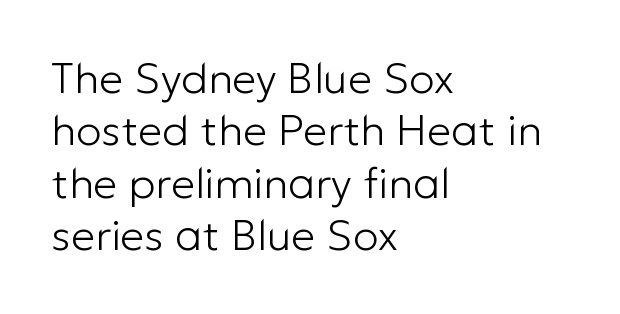
The image shows 43 px light sans-serif type, upright; set left-aligned, line spacing 1.22x, normal letter spacing, not underlined; low stroke contrast and a medium x-height.
